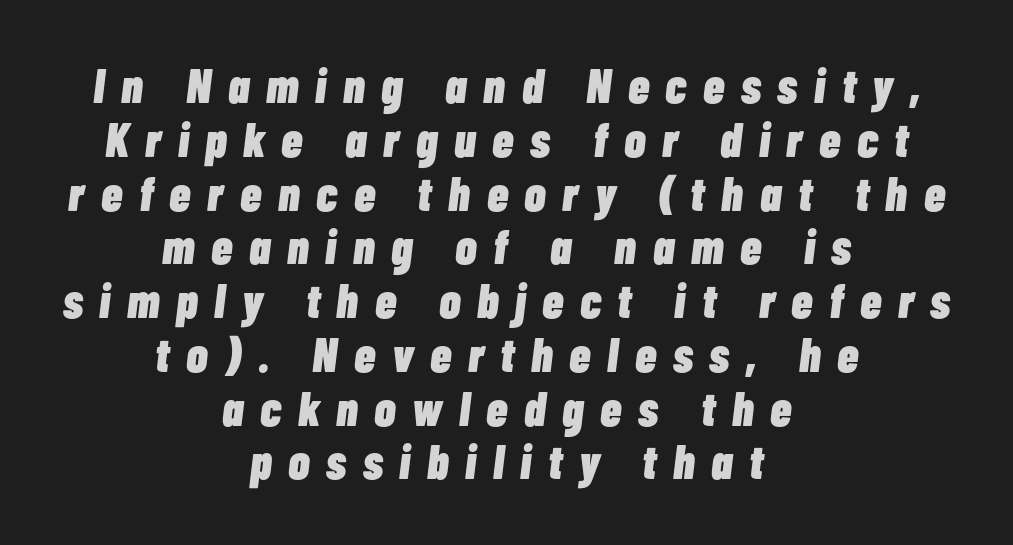
{"italic": "yes", "lean": "right", "slant_degrees": 7, "bold": "yes", "weight": "heavy", "width": "condensed", "stroke_contrast": "low", "x_height": "medium", "monospaced": "no", "underline": "no", "align": "center", "line_spacing": "tight", "line_spacing_ratio": 1.12, "letter_spacing": "wide", "letter_spacing_em": 0.35, "glyph_px": 48}
